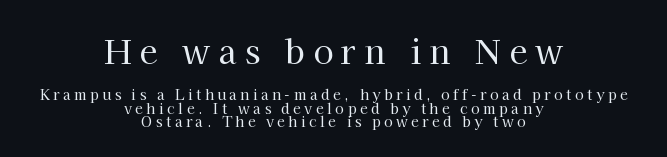
Q: Is the text bold? A: No.
Q: Is the text italic (slanted)? A: No, it is upright.
Q: Is the typeface a serif or a sans-serif typeface? A: Serif.
Q: Is the text underlined? A: No.
Q: How is the paragraph aligned? A: Centered.
Q: Is the spacing between letters normal or unusually wide? A: Unusually wide.
Q: Is the spacing between lines tight, normal or loose? A: Tight.
Q: Which block of text is set in a larger size, the first (top) or the second (bottom)? A: The first (top) one.
Q: Width (condensed, normal, or wide)? A: Normal.
Q: Stroke contrast? A: High.
Q: x-height? A: Medium.
Q: Monospaced? A: No.
